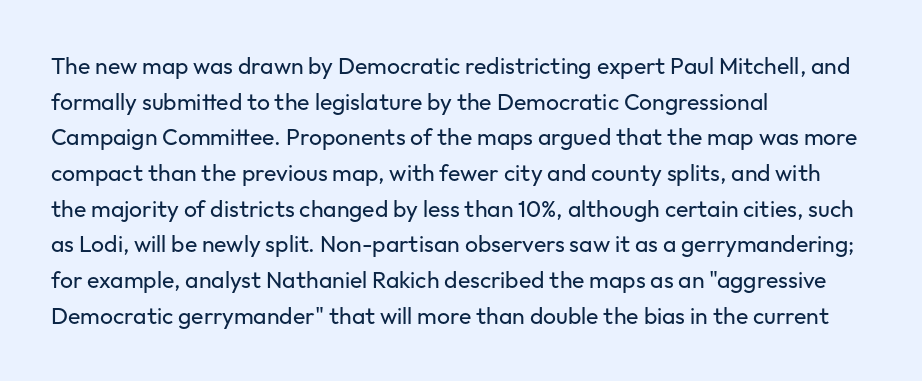
Baseline-to-baseline distance is the conventional proportion of letter height. The passage is arranged the way most books set body copy — flush left. The glyphs are unaccompanied by any horizontal stroke below them. The gaps between neighbouring characters are ordinary and unremarkable.
